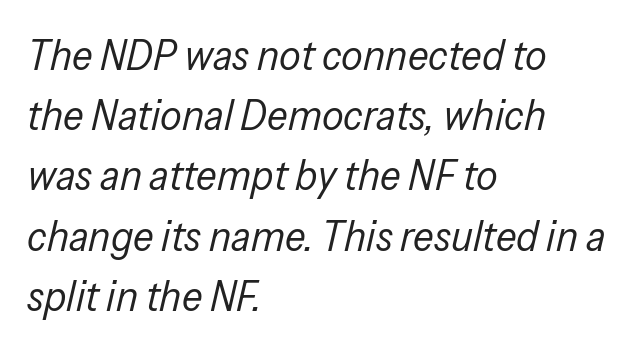
The image shows 43 px regular-weight, condensed type, italic (leaning right); set left-aligned, normal line spacing (1.4x), normal letter spacing, not underlined; low stroke contrast and a medium x-height.
